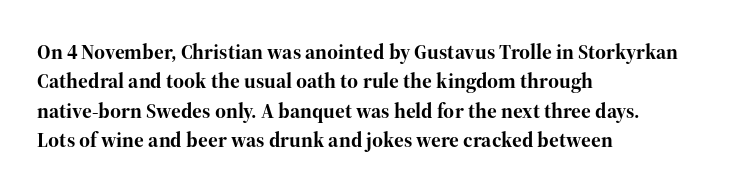
The image shows 21 px bold type, upright; set left-aligned, normal line spacing (1.4x), normal letter spacing, not underlined.
